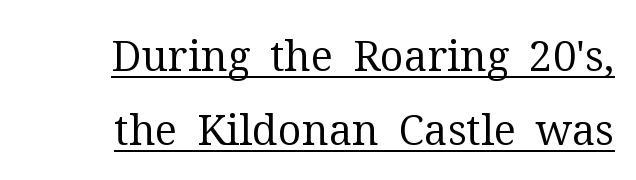
Q: Is the text bold? A: No.
Q: Is the text italic (slanted)? A: No, it is upright.
Q: Is the typeface a serif or a sans-serif typeface? A: Serif.
Q: Is the text underlined? A: Yes.
Q: How is the paragraph aligned? A: Right-aligned.
Q: Is the spacing between letters normal or unusually wide? A: Normal.
Q: Width (condensed, normal, or wide)? A: Normal.
Q: Stroke contrast? A: Medium.
Q: x-height? A: Medium.
Q: Monospaced? A: No.
